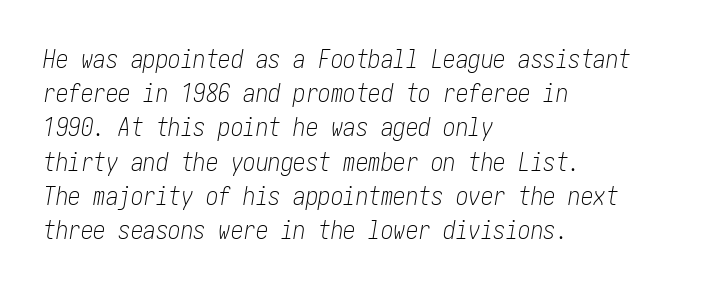
Q: Is the text bold? A: No.
Q: Is the text italic (slanted)? A: Yes, it leans right by about 10 degrees.
Q: Is the text underlined? A: No.
Q: How is the paragraph aligned? A: Left-aligned.
Q: Is the spacing between letters normal or unusually wide? A: Normal.
Q: Is the spacing between lines tight, normal or loose? A: Normal.
